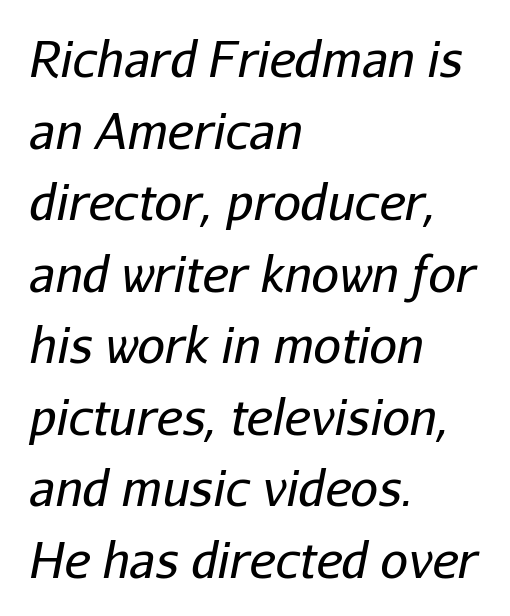
The image shows 49 px regular-weight type, italic (leaning right); set left-aligned, normal line spacing (1.46x), normal letter spacing, not underlined; low stroke contrast and a medium x-height.
